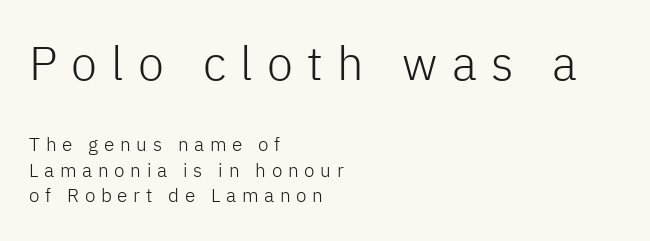
Q: Is the text bold? A: No.
Q: Is the text italic (slanted)? A: No, it is upright.
Q: Is the typeface a serif or a sans-serif typeface? A: Sans-serif.
Q: Is the text underlined? A: No.
Q: How is the paragraph aligned? A: Left-aligned.
Q: Is the spacing between letters normal or unusually wide? A: Unusually wide.
Q: Is the spacing between lines tight, normal or loose? A: Normal.
Q: Which block of text is set in a larger size, the first (top) or the second (bottom)? A: The first (top) one.
Q: Width (condensed, normal, or wide)? A: Normal.
Q: Stroke contrast? A: Low.
Q: x-height? A: Medium.
Q: Monospaced? A: No.
